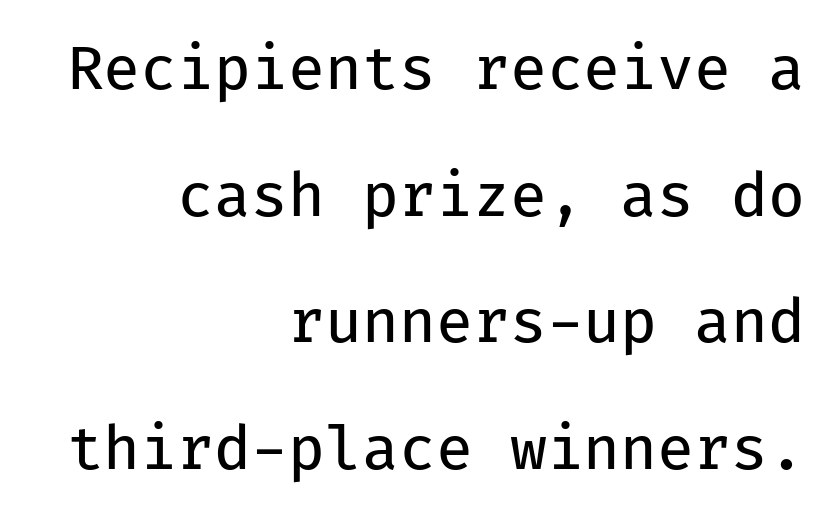
{"serif": "no", "italic": "no", "bold": "no", "weight": "regular", "width": "normal", "stroke_contrast": "low", "x_height": "medium", "monospaced": "yes", "underline": "no", "align": "right", "line_spacing": "loose", "line_spacing_ratio": 2.11, "letter_spacing": "normal", "letter_spacing_em": 0.0, "glyph_px": 60}
